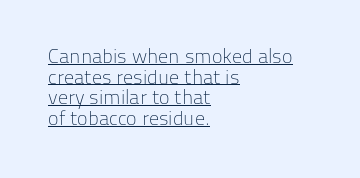
The image shows 20 px text type, upright; set left-aligned, tight line spacing (1.03x), normal letter spacing, underlined.
